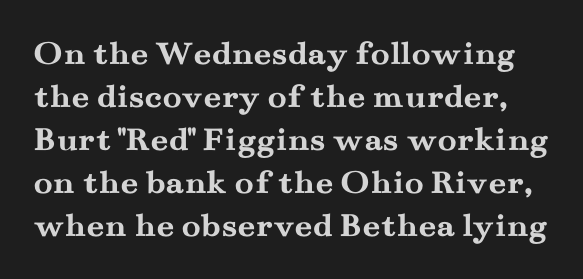
Q: Is the text bold? A: Yes.
Q: Is the text italic (slanted)? A: No, it is upright.
Q: Is the typeface a serif or a sans-serif typeface? A: Serif.
Q: Is the text underlined? A: No.
Q: Is the spacing between letters normal or unusually wide? A: Normal.
Q: Width (condensed, normal, or wide)? A: Wide.
Q: Stroke contrast? A: Medium.
Q: x-height? A: Small.
Q: Monospaced? A: No.
